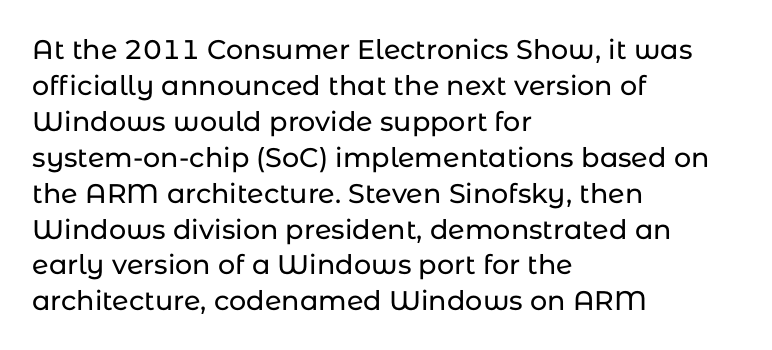
Vertically, the passage feels balanced, rows spaced as you'd expect. The face used here is rendered with its standard letterfit. The words here are not underlined. Posture: straight, roman, zero tilt.
